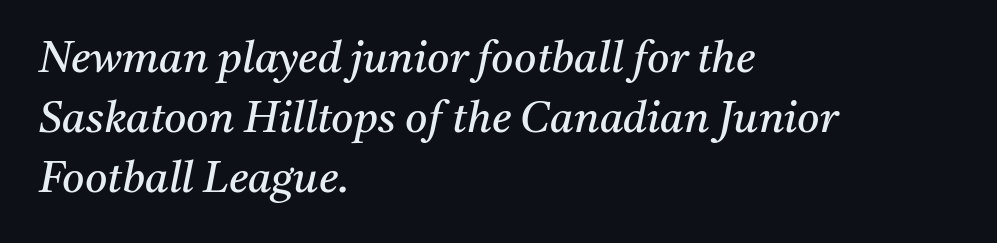
Designer's note — italics engaged. The rag falls on the right side of this text block. The line texture is even and compact thanks to regular tracking. The passage shown is not bold in any degree.
